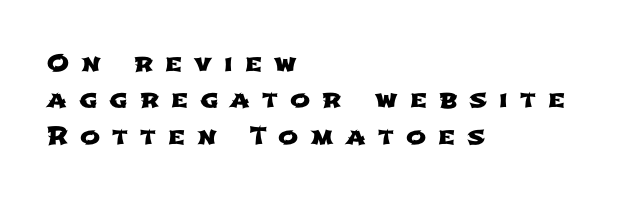
The image shows 24 px text type; set left-aligned, normal line spacing (1.52x), unusually wide letter spacing (+0.5 em), not underlined.
